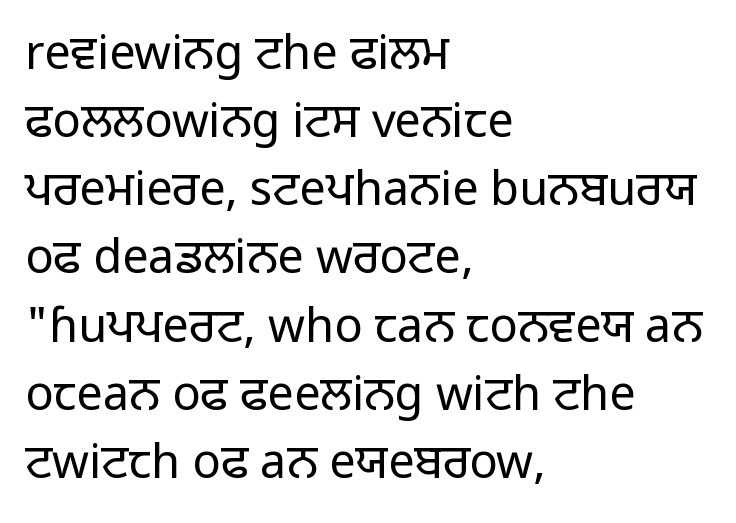
Each letter's strokes conclude bluntly, with no projecting serifs. The space directly below the letters is spotless. This block has exactly the height ordinary leading produces. This rendering leaves character spacing at its baseline value. The paragraph has a hard left edge and a soft right edge.
